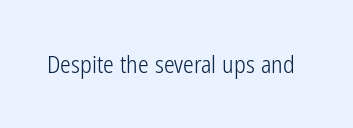
The image shows 24 px text type, upright; set normal letter spacing, not underlined.
